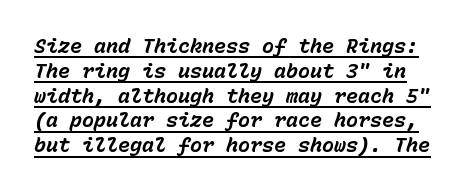
The image shows 20 px bold type, italic (leaning right); set line spacing 1.24x, normal letter spacing, underlined.
